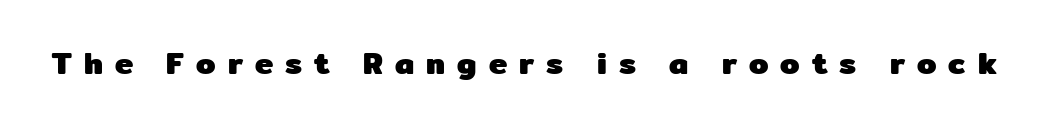
Q: Is the text bold? A: Yes.
Q: Is the text italic (slanted)? A: No, it is upright.
Q: Is the typeface a serif or a sans-serif typeface? A: Sans-serif.
Q: Is the text underlined? A: No.
Q: Is the spacing between letters normal or unusually wide? A: Unusually wide.
Q: Width (condensed, normal, or wide)? A: Normal.
Q: Stroke contrast? A: Low.
Q: x-height? A: Medium.
Q: Monospaced? A: No.
